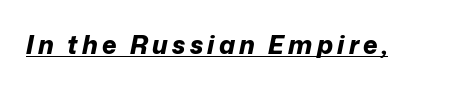
{"italic": "yes", "lean": "right", "slant_degrees": 12, "bold": "yes", "underline": "yes", "glyph_px": 25}
